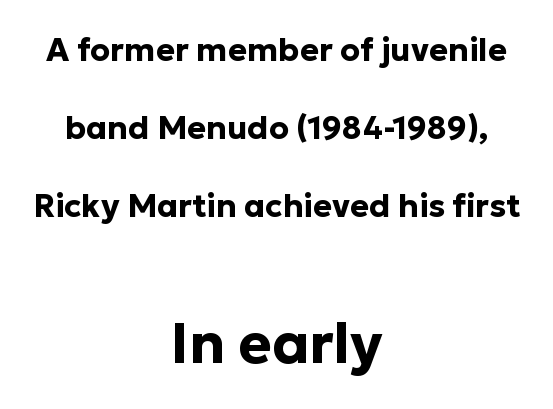
The image shows 56 px bold sans-serif type, upright; set centered, loose line spacing (2.44x), normal letter spacing, not underlined; the second (bottom) block is 1.75x larger; low stroke contrast and a medium x-height.
